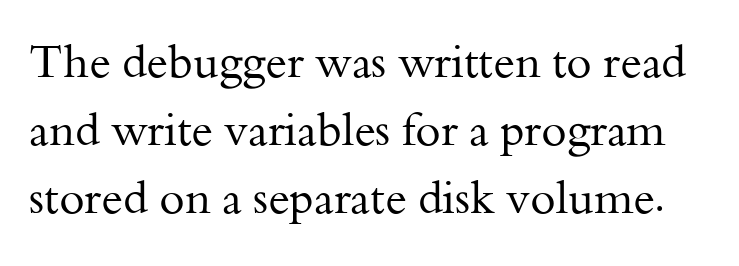
The weight would be labelled regular, book, light, or lighter still. Unlike a clean sans, this face finishes its strokes with serifs. The designer left line spacing at the default. The space beneath each line is pristine and unruled.
